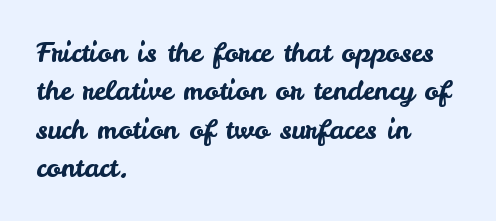
Compared with typical paragraphs, the rows here are spaced about the same. Inter-character spacing is left at the font's built-in metrics. The space beneath each line is pristine and unruled. The compositor pushed each line to the left boundary.
